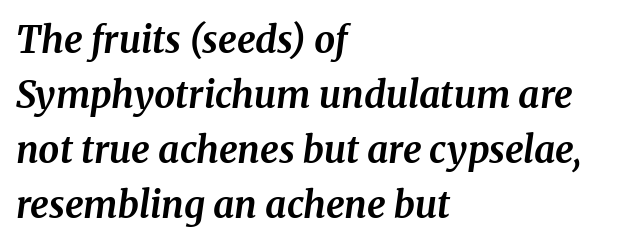
The image shows 37 px bold serif type, italic (leaning right); set left-aligned, normal line spacing (1.49x), normal letter spacing, not underlined; medium stroke contrast and a medium x-height.
